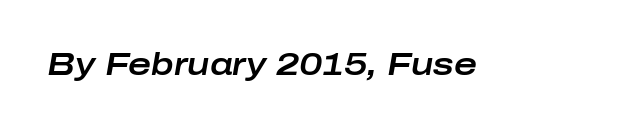
The image shows 31 px wide type, italic (leaning right); set normal letter spacing, not underlined; low stroke contrast and a medium x-height.
